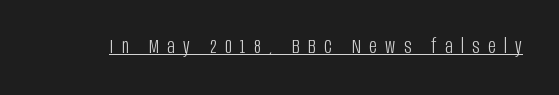
{"italic": "no", "bold": "no", "underline": "yes", "letter_spacing": "wide", "letter_spacing_em": 0.43, "glyph_px": 20}
